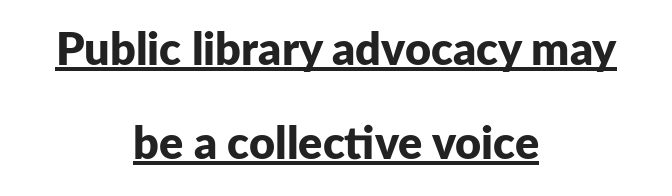
Unlike a traditional serif, this face leaves its strokes unadorned. The letterforms sit shoulder to shoulder at normal distance. Ascenders rise straight up at ninety degrees. Underlining? Definitely there.
